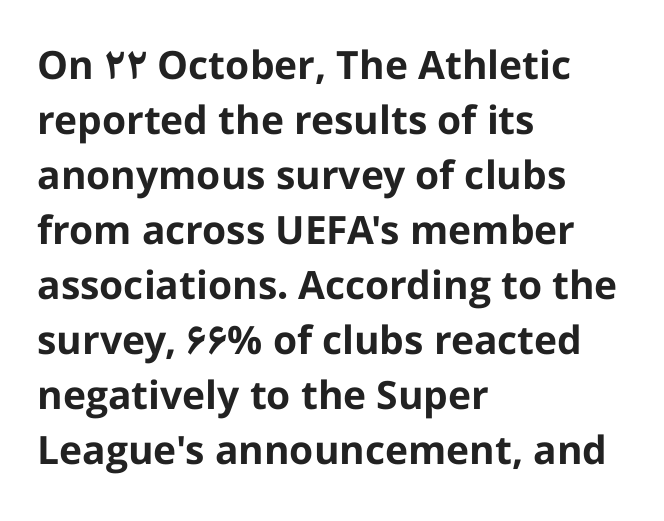
Style check: upright. Descenders hang freely into open space. One glance says typical: line gaps are just what's usual. This sample is left-justified, so line endings fall wherever the words run out. Does the type have serifs? No, each stem ends abruptly. Heavy-handed strokes throughout: this text is bold.
